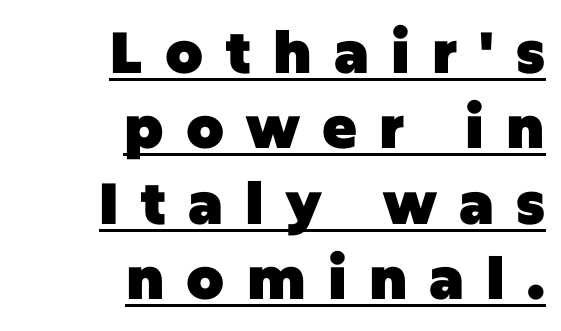
The image shows 58 px heavy sans-serif type, upright; set right-aligned, normal line spacing (1.3x), unusually wide letter spacing (+0.38 em), underlined; low stroke contrast and a large x-height.
